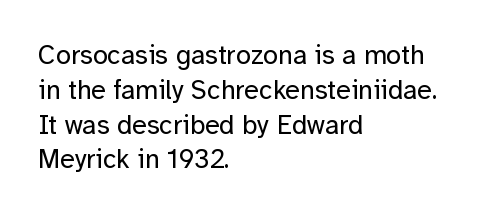
{"italic": "no", "bold": "no", "underline": "no", "align": "left", "line_spacing": "normal", "line_spacing_ratio": 1.29, "letter_spacing": "normal", "letter_spacing_em": 0.0, "glyph_px": 27}
